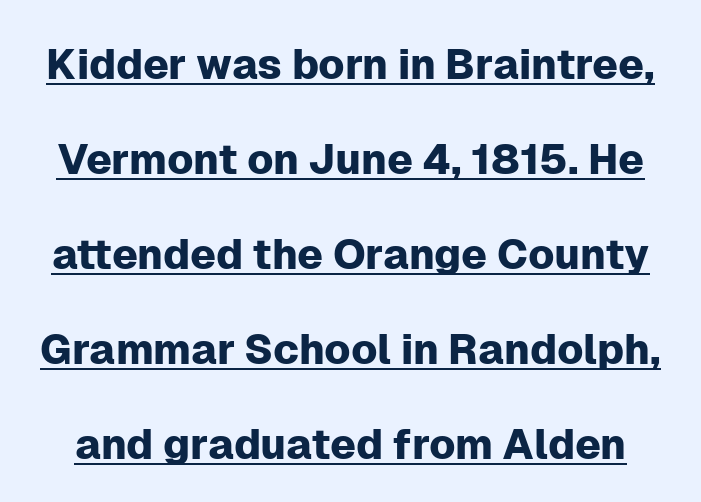
Do the letters lean? They stand straight. Regarding leading, the lines here are spaced well apart. Are there feet on the stems? There aren't — it's a sans. How are the letters spaced? Ordinarily, with no added tracking. Underline: present. Is this a fixed-width face? No — the glyphs have proportional, varying widths.
